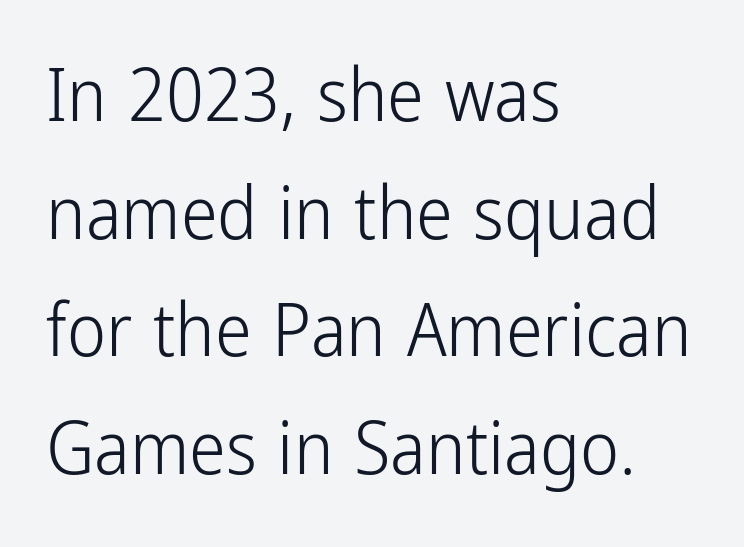
Upright lettering throughout. Is the letter spacing exaggerated? No — it looks like the ordinary default. Type without underlining. This sample uses a sans-serif face.
